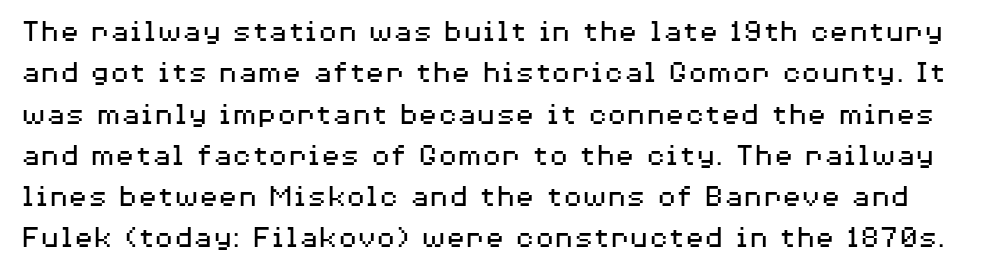
The image shows 32 px regular-weight, wide sans-serif type, upright; set normal line spacing (1.29x), normal letter spacing, not underlined; medium stroke contrast and a medium x-height.
